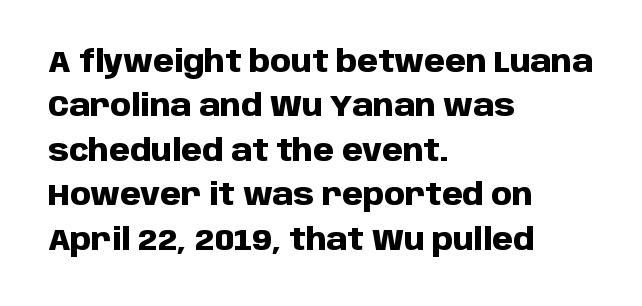
Q: Is the text bold? A: Yes.
Q: Is the text italic (slanted)? A: No, it is upright.
Q: Is the typeface a serif or a sans-serif typeface? A: Sans-serif.
Q: Is the text underlined? A: No.
Q: How is the paragraph aligned? A: Left-aligned.
Q: Is the spacing between letters normal or unusually wide? A: Normal.
Q: Is the spacing between lines tight, normal or loose? A: Normal.
Q: Width (condensed, normal, or wide)? A: Normal.
Q: Stroke contrast? A: Low.
Q: x-height? A: Large.
Q: Monospaced? A: No.
